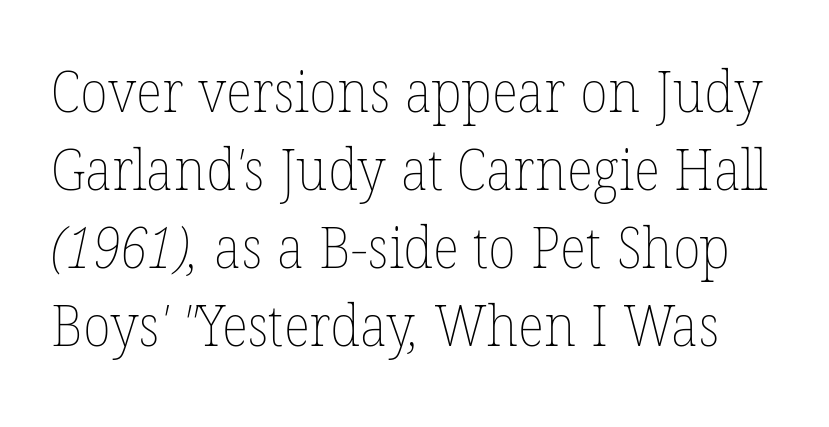
{"bold": "no", "weight": "thin", "width": "normal", "stroke_contrast": "low", "x_height": "medium", "monospaced": "no", "underline": "no", "line_spacing": "normal", "line_spacing_ratio": 1.37, "letter_spacing": "normal", "letter_spacing_em": 0.0, "glyph_px": 57}
